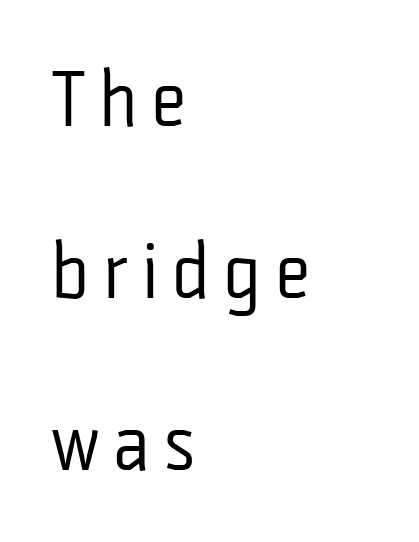
These lines stack with their left ends in a neat column. Each letter keeps its own natural width here, so spacing adapts to shape. Unlike italic type, these characters show no tilt at all. Classification — sans serif.
